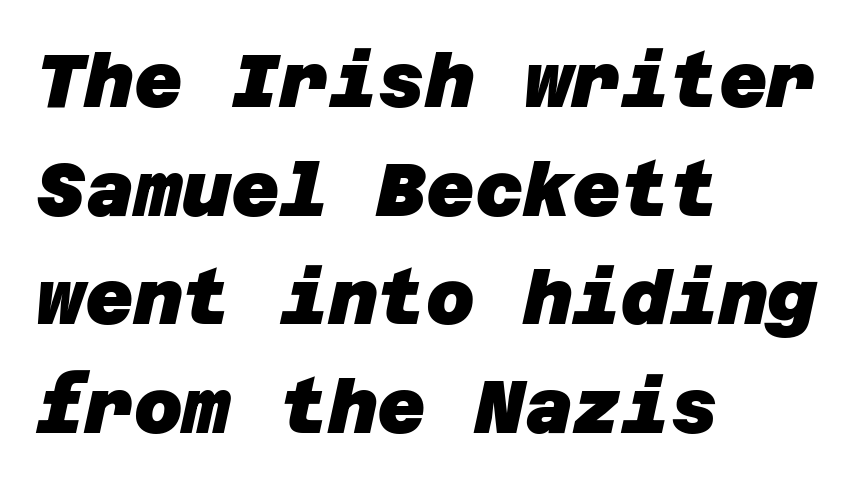
Observe the absence of serifs on each vertical stroke in this sample. The rendering uses a moderate line-height, typical for paragraphs. The lines are quadded left. Clear beneath every line of the passage.
